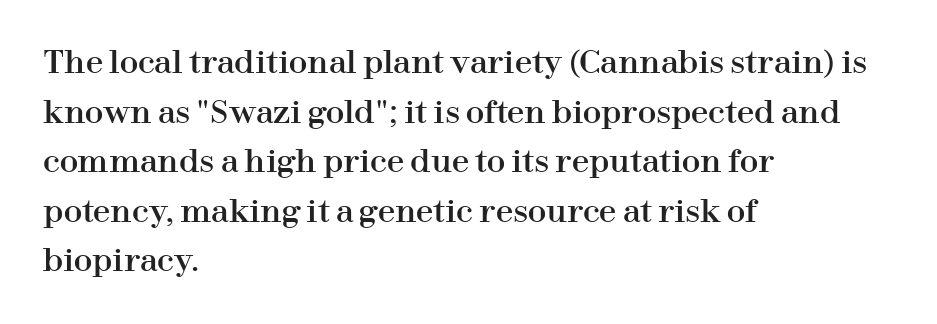
{"serif": "yes", "italic": "no", "width": "normal", "stroke_contrast": "high", "x_height": "medium", "monospaced": "no", "underline": "no", "align": "left", "line_spacing": "normal", "line_spacing_ratio": 1.6, "letter_spacing": "normal", "letter_spacing_em": 0.0, "glyph_px": 31}
